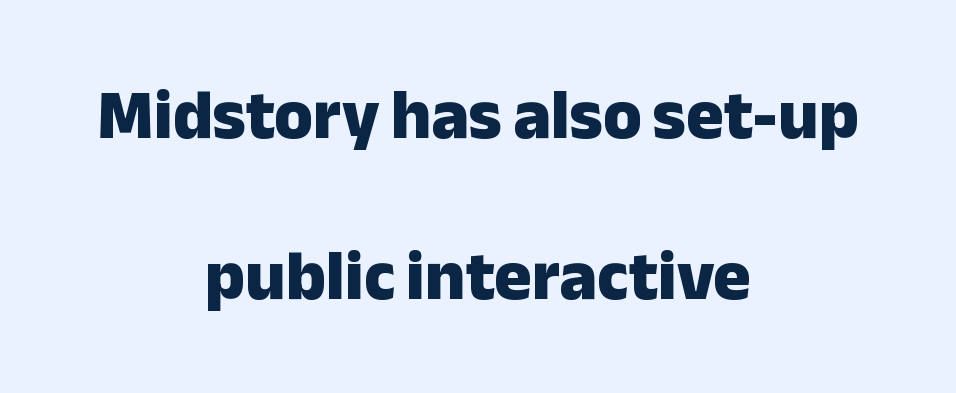
{"serif": "no", "italic": "no", "bold": "yes", "weight": "heavy", "width": "normal", "stroke_contrast": "low", "x_height": "medium", "monospaced": "no", "underline": "no", "align": "center", "line_spacing": "loose", "line_spacing_ratio": 2.3, "letter_spacing": "normal", "letter_spacing_em": 0.0, "glyph_px": 70}
